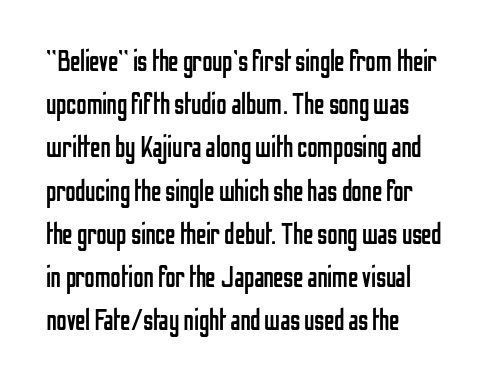
The image shows 29 px regular-weight, condensed sans-serif type, upright; set left-aligned, normal line spacing (1.49x), normal letter spacing, not underlined; low stroke contrast and a medium x-height.
